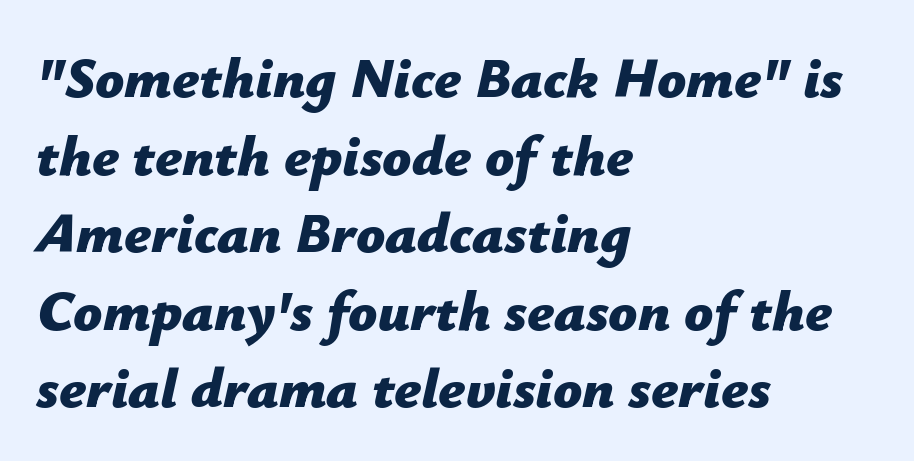
Q: Is the text bold? A: Yes.
Q: Is the text italic (slanted)? A: Yes, it leans right by about 12 degrees.
Q: Is the text underlined? A: No.
Q: How is the paragraph aligned? A: Left-aligned.
Q: Is the spacing between letters normal or unusually wide? A: Normal.
Q: Is the spacing between lines tight, normal or loose? A: Normal.
Q: Width (condensed, normal, or wide)? A: Normal.
Q: Stroke contrast? A: Low.
Q: x-height? A: Medium.
Q: Monospaced? A: No.
